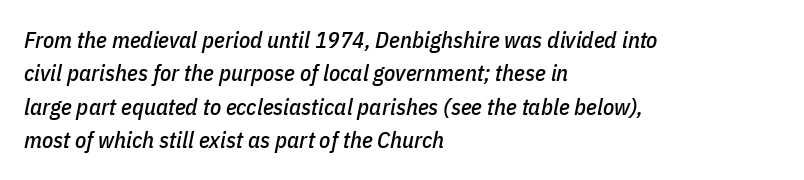
{"italic": "yes", "lean": "right", "slant_degrees": 11, "underline": "no", "align": "left", "line_spacing": "normal", "line_spacing_ratio": 1.45, "letter_spacing": "normal", "letter_spacing_em": 0.0, "glyph_px": 23}
